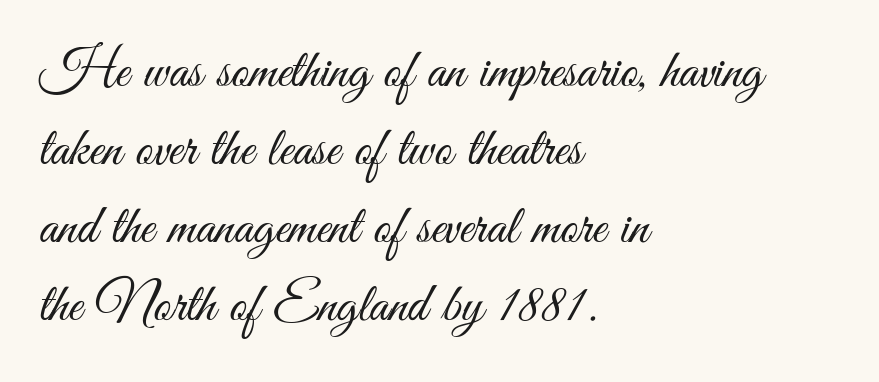
Q: Is the text bold? A: No.
Q: Is the text italic (slanted)? A: Yes.
Q: Is the typeface a serif or a sans-serif typeface? A: Sans-serif.
Q: Is the text underlined? A: No.
Q: How is the paragraph aligned? A: Left-aligned.
Q: Is the spacing between letters normal or unusually wide? A: Normal.
Q: Is the spacing between lines tight, normal or loose? A: Normal.
Q: Width (condensed, normal, or wide)? A: Condensed.
Q: Stroke contrast? A: Medium.
Q: x-height? A: Small.
Q: Monospaced? A: No.
